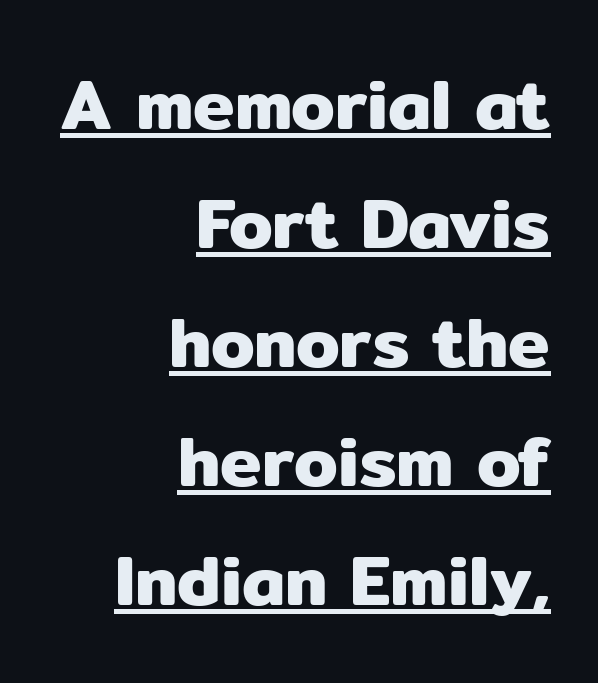
{"serif": "no", "italic": "no", "width": "normal", "stroke_contrast": "low", "x_height": "medium", "monospaced": "no", "underline": "yes", "align": "right", "line_spacing": "normal", "line_spacing_ratio": 1.7, "letter_spacing": "normal", "letter_spacing_em": 0.0, "glyph_px": 70}
